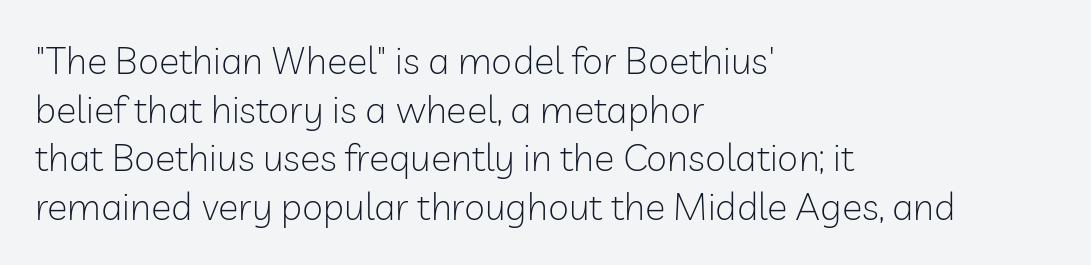
Q: Is the text bold? A: No.
Q: Is the text italic (slanted)? A: No, it is upright.
Q: Is the typeface a serif or a sans-serif typeface? A: Sans-serif.
Q: Is the text underlined? A: No.
Q: How is the paragraph aligned? A: Left-aligned.
Q: Is the spacing between letters normal or unusually wide? A: Normal.
Q: Is the spacing between lines tight, normal or loose? A: Normal.
Q: Width (condensed, normal, or wide)? A: Normal.
Q: Stroke contrast? A: Low.
Q: x-height? A: Medium.
Q: Monospaced? A: No.
